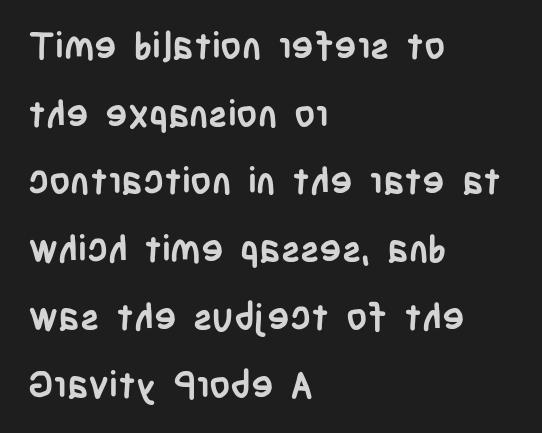
Each row of text sits above clean, open space. The line texture is even and compact thanks to regular tracking. Is there any slant? The stems are plumb. Is this a fixed-width face? No — the glyphs have proportional, varying widths. Teacher's note: observe the even left margin — that is flush-left alignment. The typeface chosen for these lines omits serifs.
